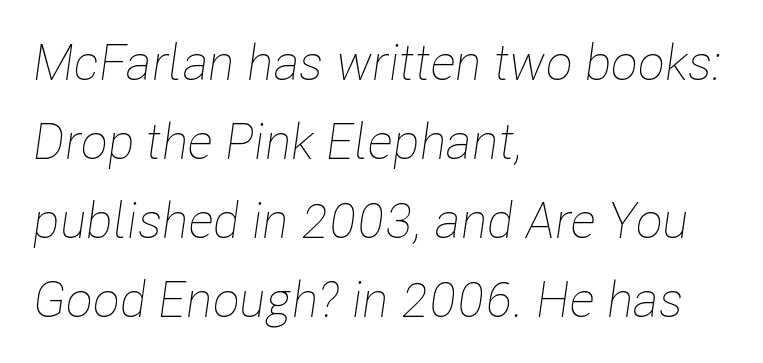
{"italic": "yes", "lean": "right", "slant_degrees": 8, "bold": "no", "weight": "thin", "width": "condensed", "stroke_contrast": "low", "x_height": "medium", "monospaced": "no", "underline": "no", "align": "left", "line_spacing": "normal", "line_spacing_ratio": 1.58, "letter_spacing": "normal", "letter_spacing_em": 0.0, "glyph_px": 50}
